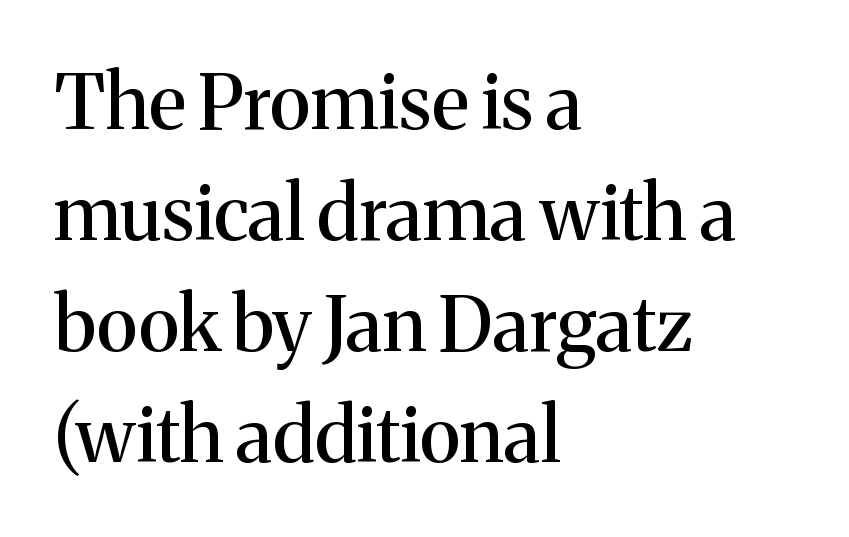
These lines were composed using upright roman letters. This block has exactly the height ordinary leading produces. The type family on display is of the serif kind. A bare baseline throughout the passage. Line beginnings align vertically; line endings do not.
